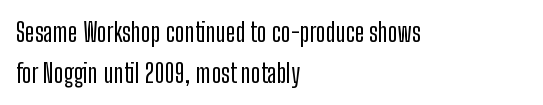
{"italic": "no", "underline": "no", "align": "left", "line_spacing": "normal", "line_spacing_ratio": 1.56, "letter_spacing": "normal", "letter_spacing_em": 0.0, "glyph_px": 26}
